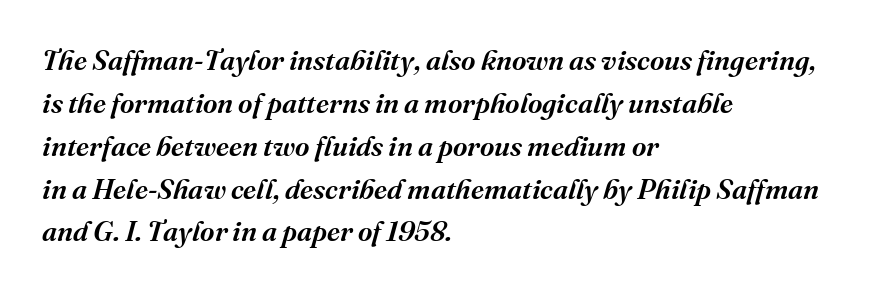
Q: Is the text bold? A: Semi-bold.
Q: Is the text italic (slanted)? A: Yes, it leans right by about 16 degrees.
Q: Is the typeface a serif or a sans-serif typeface? A: Serif.
Q: Is the text underlined? A: No.
Q: How is the paragraph aligned? A: Left-aligned.
Q: Is the spacing between letters normal or unusually wide? A: Normal.
Q: Is the spacing between lines tight, normal or loose? A: Normal.
Q: Width (condensed, normal, or wide)? A: Normal.
Q: Stroke contrast? A: Medium.
Q: x-height? A: Medium.
Q: Monospaced? A: No.
